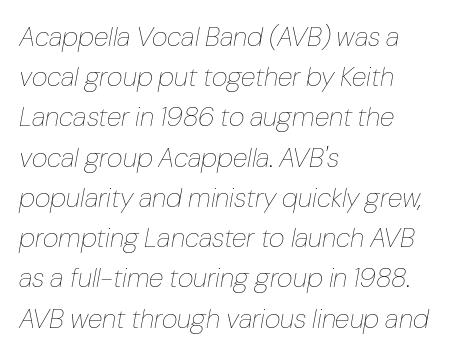
The image shows 27 px text type, italic (leaning right); set left-aligned, normal line spacing (1.49x), normal letter spacing, not underlined.
